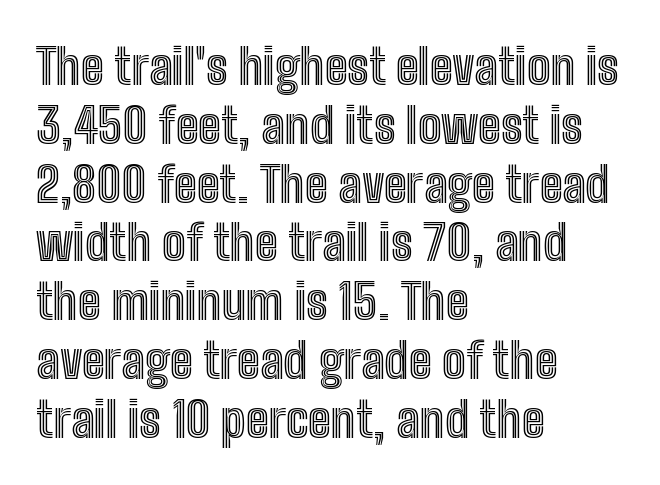
Rule under the text: the space is simply empty. Is this a fixed-width face? No — the glyphs have proportional, varying widths. Does the lettering tilt? It doesn't — this is upright. Nothing unusual about the tracking: characters are spaced as the font intends.
